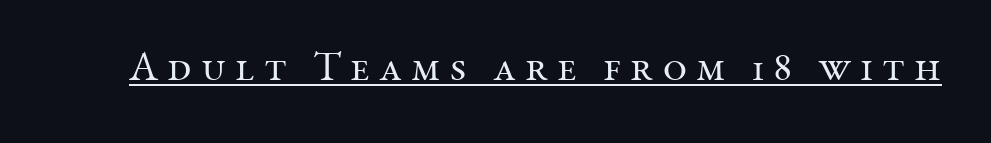
Q: Is the text bold? A: No.
Q: Is the text italic (slanted)? A: No, it is upright.
Q: Is the typeface a serif or a sans-serif typeface? A: Serif.
Q: Is the text underlined? A: Yes.
Q: Is the spacing between letters normal or unusually wide? A: Unusually wide.
Q: Width (condensed, normal, or wide)? A: Normal.
Q: Stroke contrast? A: Medium.
Q: x-height? A: Medium.
Q: Monospaced? A: No.
